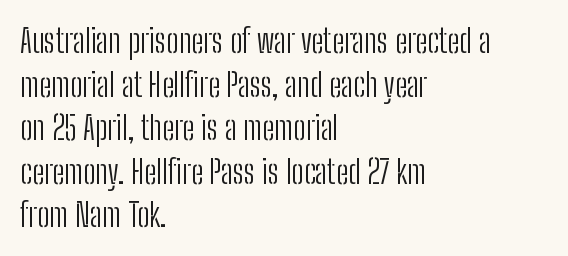
The image shows 33 px light, condensed sans-serif type, upright; set left-aligned, normal line spacing (1.32x), normal letter spacing, not underlined; low stroke contrast and a medium x-height.
